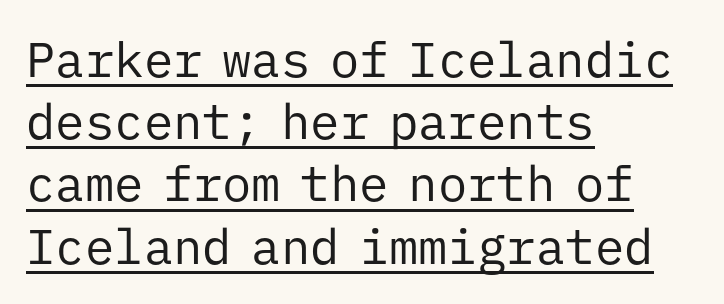
{"serif": "no", "italic": "no", "bold": "no", "weight": "regular", "width": "normal", "stroke_contrast": "low", "x_height": "medium", "monospaced": "yes", "underline": "yes", "align": "left", "line_spacing": "normal", "line_spacing_ratio": 1.27, "letter_spacing": "normal", "letter_spacing_em": 0.0, "glyph_px": 49}
